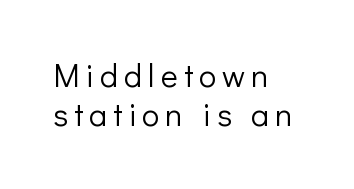
{"serif": "no", "italic": "no", "bold": "no", "weight": "light", "width": "normal", "stroke_contrast": "low", "x_height": "medium", "monospaced": "no", "underline": "no", "align": "left", "line_spacing_ratio": 1.23, "glyph_px": 32}
